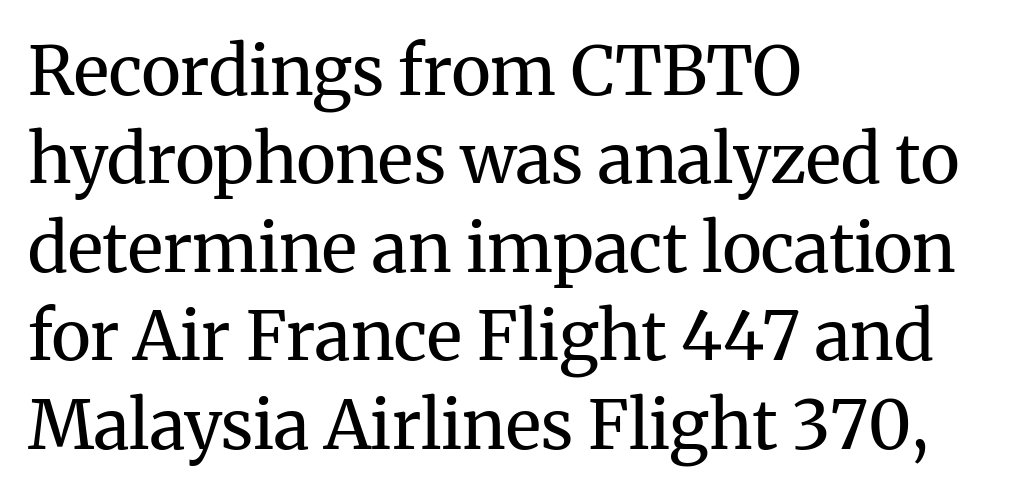
{"serif": "yes", "italic": "no", "bold": "no", "weight": "regular", "width": "normal", "stroke_contrast": "medium", "x_height": "medium", "monospaced": "no", "underline": "no", "align": "left", "line_spacing": "normal", "line_spacing_ratio": 1.3, "letter_spacing": "normal", "letter_spacing_em": 0.0, "glyph_px": 68}
